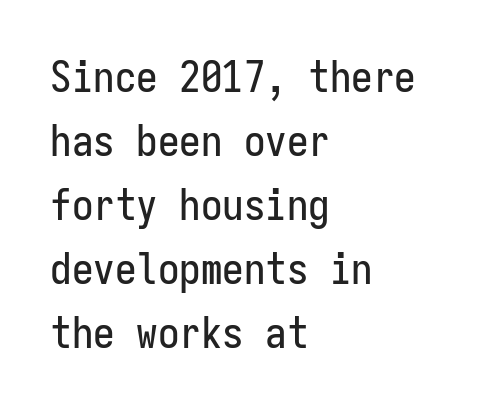
{"serif": "no", "italic": "no", "width": "condensed", "stroke_contrast": "low", "x_height": "medium", "monospaced": "yes", "underline": "no", "align": "left", "line_spacing": "normal", "line_spacing_ratio": 1.49, "letter_spacing": "normal", "letter_spacing_em": 0.0, "glyph_px": 43}
